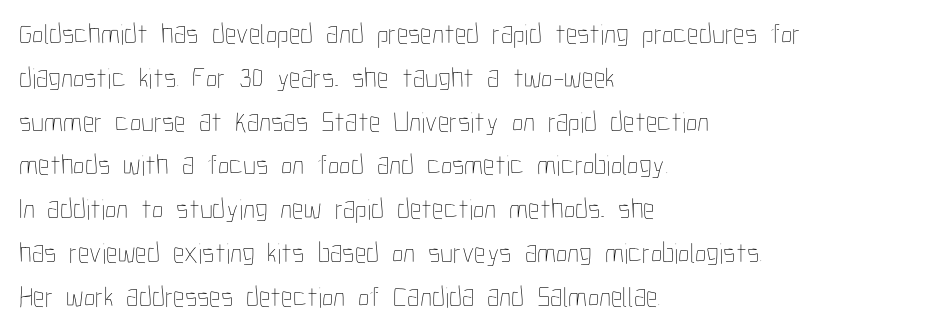
Caption: standard tracking, unaltered. The area under the type is left untouched. Is this a fixed-width face? No — the glyphs have proportional, varying widths. Horizontal alignment here is leftward, the default for most running prose.
